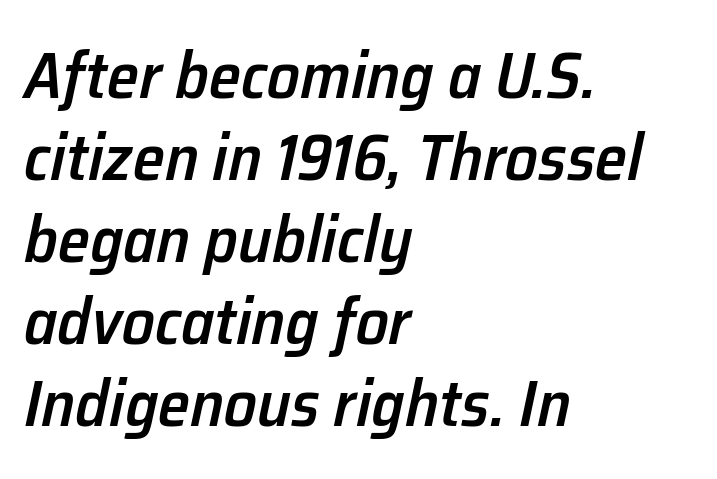
{"italic": "yes", "lean": "right", "slant_degrees": 12, "bold": "semi", "weight": "semibold", "width": "normal", "stroke_contrast": "low", "x_height": "medium", "monospaced": "no", "underline": "no", "align": "left", "line_spacing": "normal", "line_spacing_ratio": 1.26, "letter_spacing": "normal", "letter_spacing_em": 0.0, "glyph_px": 65}
